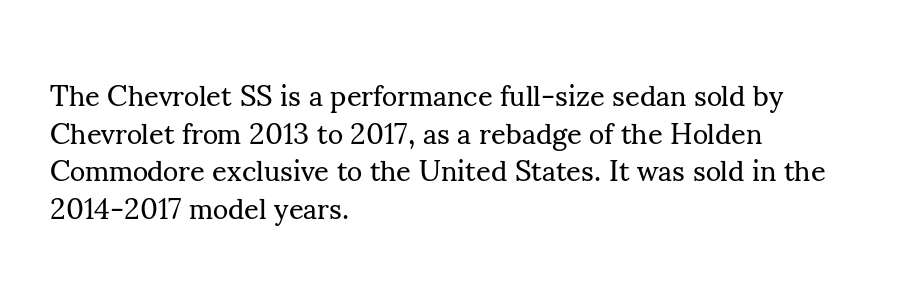
The image shows 29 px regular-weight serif type, upright; set left-aligned, normal line spacing (1.3x), normal letter spacing, not underlined; medium stroke contrast and a small x-height.
